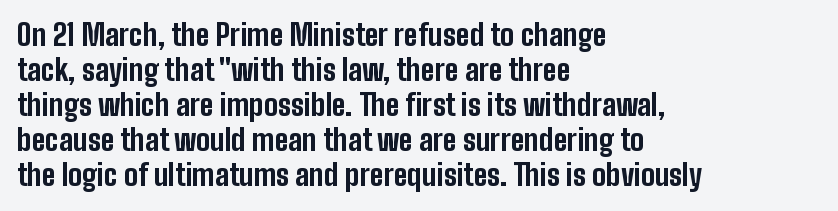
The image shows 29 px bold, condensed sans-serif type, upright; set left-aligned, line spacing 1.21x, normal letter spacing, not underlined; low stroke contrast and a medium x-height.
